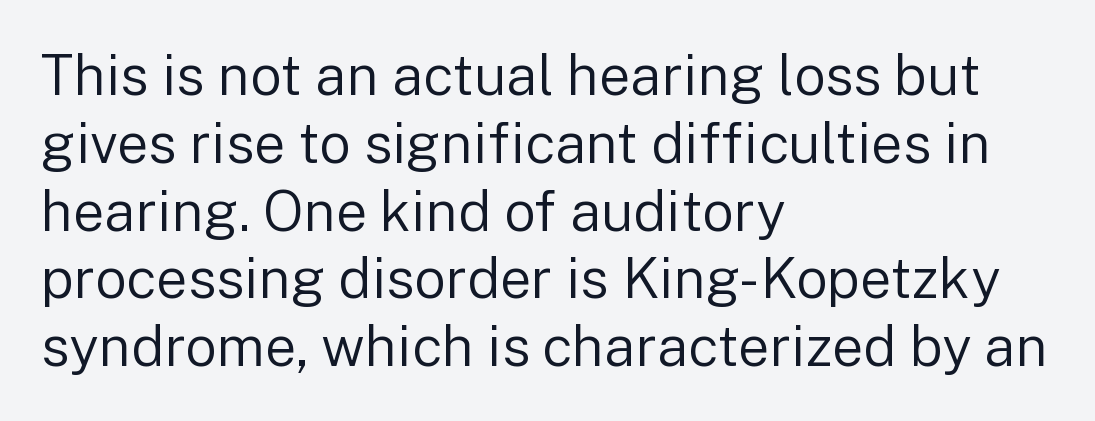
The image shows 56 px regular-weight sans-serif type, upright; set left-aligned, line spacing 1.21x, normal letter spacing, not underlined; low stroke contrast and a medium x-height.
